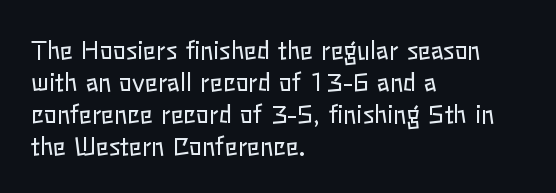
Q: Is the text bold? A: No.
Q: Is the text italic (slanted)? A: No, it is upright.
Q: Is the text underlined? A: No.
Q: How is the paragraph aligned? A: Left-aligned.
Q: Is the spacing between letters normal or unusually wide? A: Normal.
Q: Is the spacing between lines tight, normal or loose? A: Normal.
